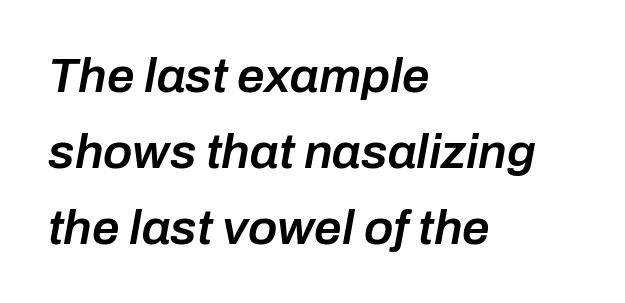
{"italic": "yes", "lean": "right", "slant_degrees": 10, "bold": "semi", "weight": "semibold", "width": "normal", "stroke_contrast": "low", "x_height": "medium", "monospaced": "no", "underline": "no", "align": "left", "line_spacing": "normal", "line_spacing_ratio": 1.55, "letter_spacing": "normal", "letter_spacing_em": 0.0, "glyph_px": 49}
